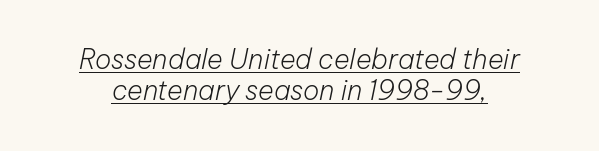
Q: Is the text bold? A: No.
Q: Is the text italic (slanted)? A: Yes, it leans right by about 12 degrees.
Q: Is the text underlined? A: Yes.
Q: Is the spacing between letters normal or unusually wide? A: Normal.
